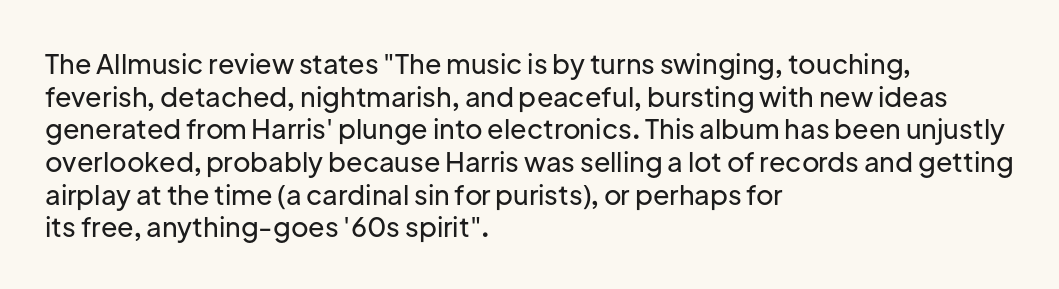
Q: Is the text italic (slanted)? A: No, it is upright.
Q: Is the text underlined? A: No.
Q: How is the paragraph aligned? A: Left-aligned.
Q: Is the spacing between letters normal or unusually wide? A: Normal.
